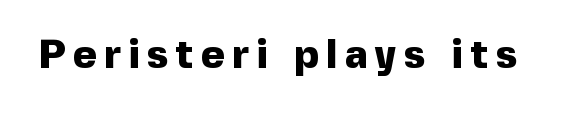
{"serif": "no", "italic": "no", "bold": "yes", "weight": "heavy", "width": "normal", "x_height": "medium", "monospaced": "no", "underline": "no", "glyph_px": 40}
